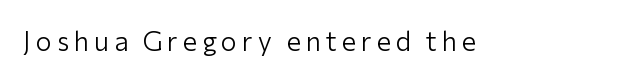
The image shows 27 px text type, upright; set not underlined.
